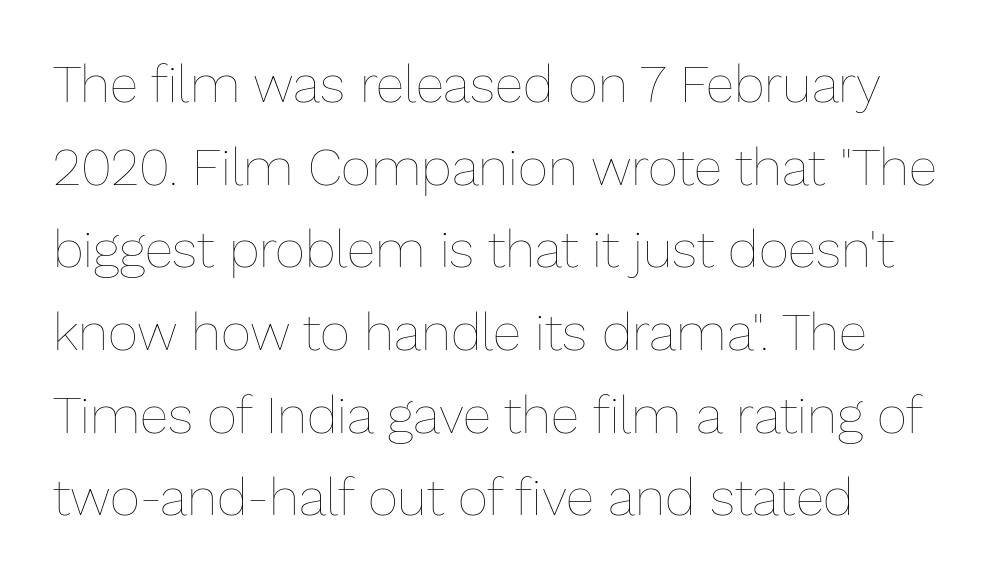
{"italic": "no", "bold": "no", "weight": "thin", "width": "normal", "stroke_contrast": "low", "x_height": "medium", "monospaced": "no", "underline": "no", "align": "left", "line_spacing": "normal", "line_spacing_ratio": 1.59, "letter_spacing": "normal", "letter_spacing_em": 0.0, "glyph_px": 52}
